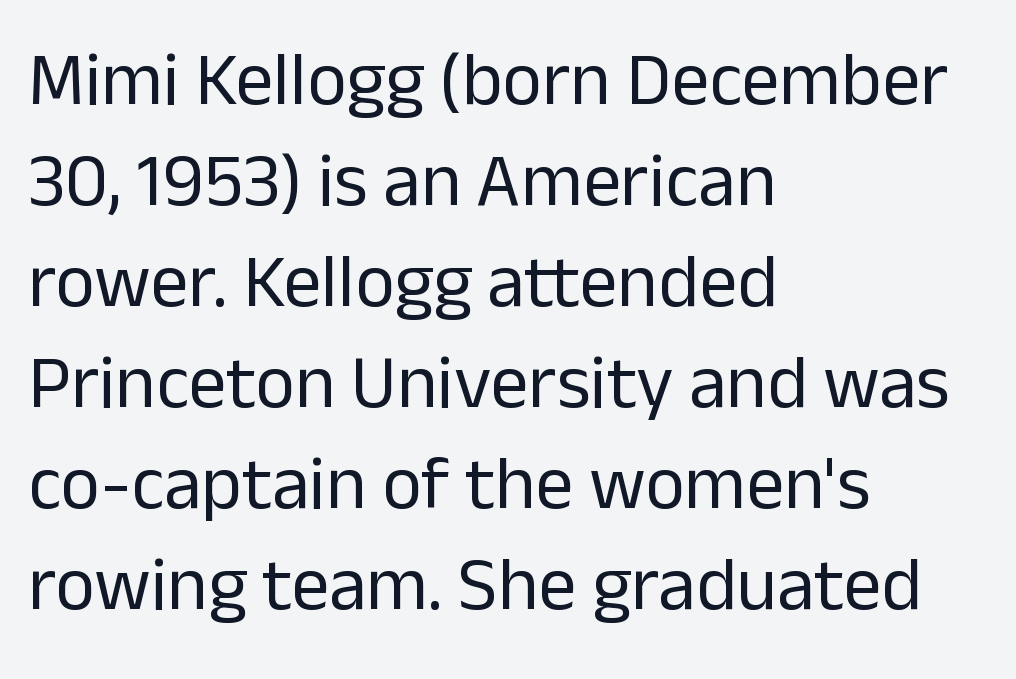
Leading: standard. In CSS terms this would be text-align: left. This sample has the flowing, uneven cadence of proportional lettering. Is this a sans? Yes — the strokes have no serifs. Nothing unusual about the tracking: characters are spaced as the font intends. The strokes are not fattened; the text isn't bold.
